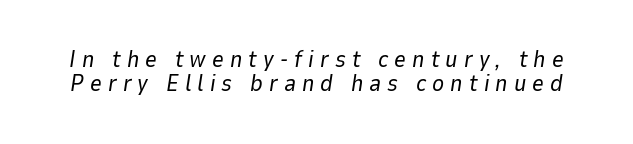
Has an underline been added? It has not. Summary of vertical rhythm: compact, with narrow interline spacing. A typesetter would mark this as italic. The strokes are not fattened; the text isn't bold. Short note: letters widely spaced.
